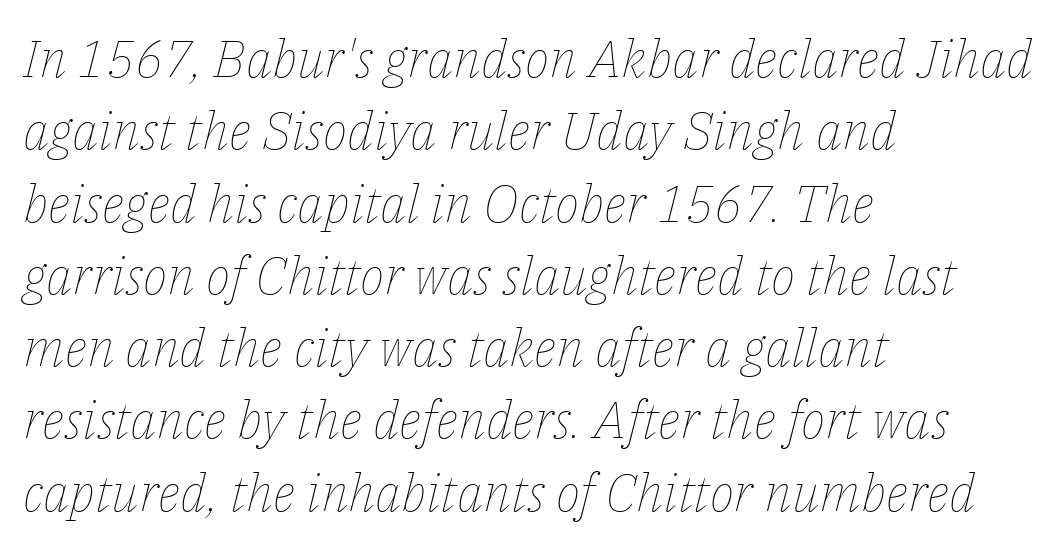
The image shows 52 px thin type, italic (leaning right); set left-aligned, normal line spacing (1.39x), normal letter spacing, not underlined; low stroke contrast and a medium x-height.
